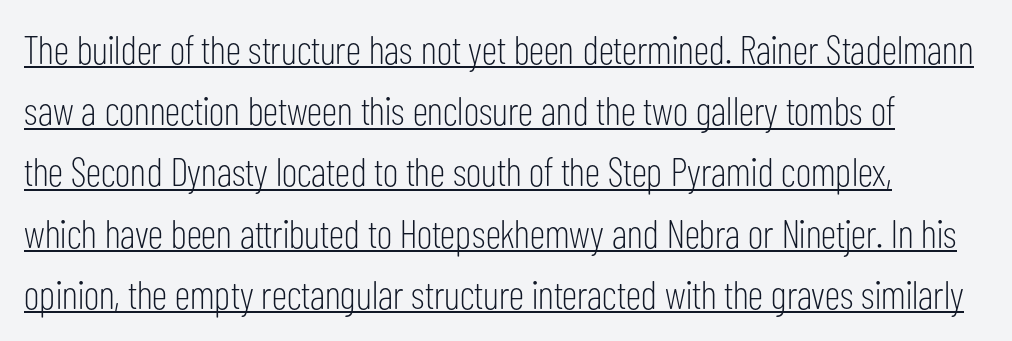
{"serif": "no", "italic": "no", "bold": "no", "weight": "light", "width": "condensed", "stroke_contrast": "low", "x_height": "medium", "monospaced": "no", "underline": "yes", "line_spacing": "normal", "line_spacing_ratio": 1.53, "letter_spacing": "normal", "letter_spacing_em": 0.0, "glyph_px": 40}
